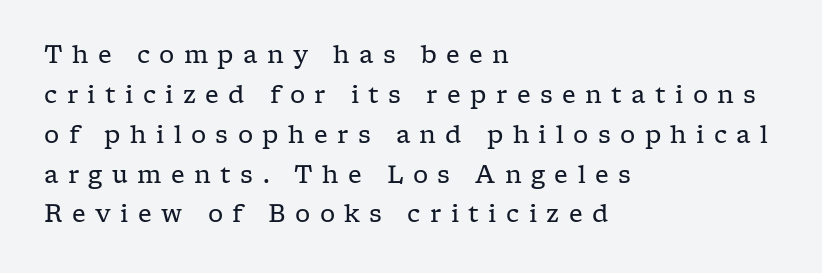
Q: Is the text bold? A: No.
Q: Is the text italic (slanted)? A: No, it is upright.
Q: Is the text underlined? A: No.
Q: How is the paragraph aligned? A: Left-aligned.
Q: Is the spacing between letters normal or unusually wide? A: Unusually wide.
Q: Is the spacing between lines tight, normal or loose? A: Normal.
